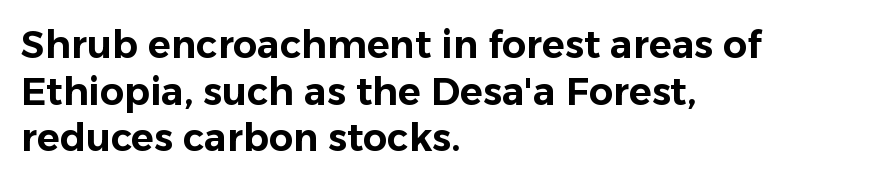
The image shows 38 px sans-serif type, upright; set left-aligned, line spacing 1.23x, normal letter spacing, not underlined; low stroke contrast and a medium x-height.
